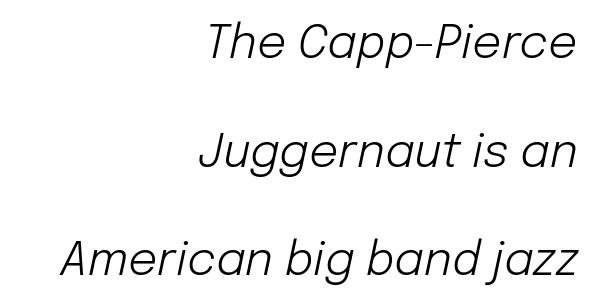
{"italic": "yes", "lean": "right", "slant_degrees": 12, "bold": "no", "weight": "light", "width": "normal", "stroke_contrast": "low", "x_height": "medium", "monospaced": "no", "underline": "no", "align": "right", "line_spacing": "loose", "line_spacing_ratio": 2.36, "letter_spacing": "normal", "letter_spacing_em": 0.0, "glyph_px": 46}
